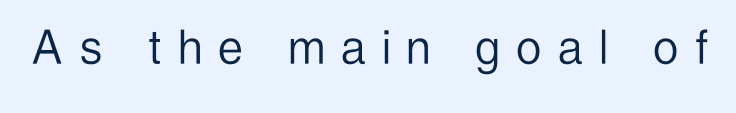
The image shows 55 px light, condensed sans-serif type, upright; set unusually wide letter spacing (+0.32 em), not underlined; low stroke contrast and a medium x-height.
